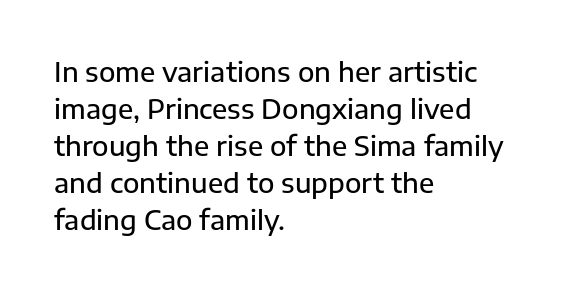
A typesetter would call this zero additional tracking. Notice how descenders clear the ascenders below comfortably — that's standard leading. Ordinary non-slanted type is in use. Letters rest on an invisible, unmarked baseline.
